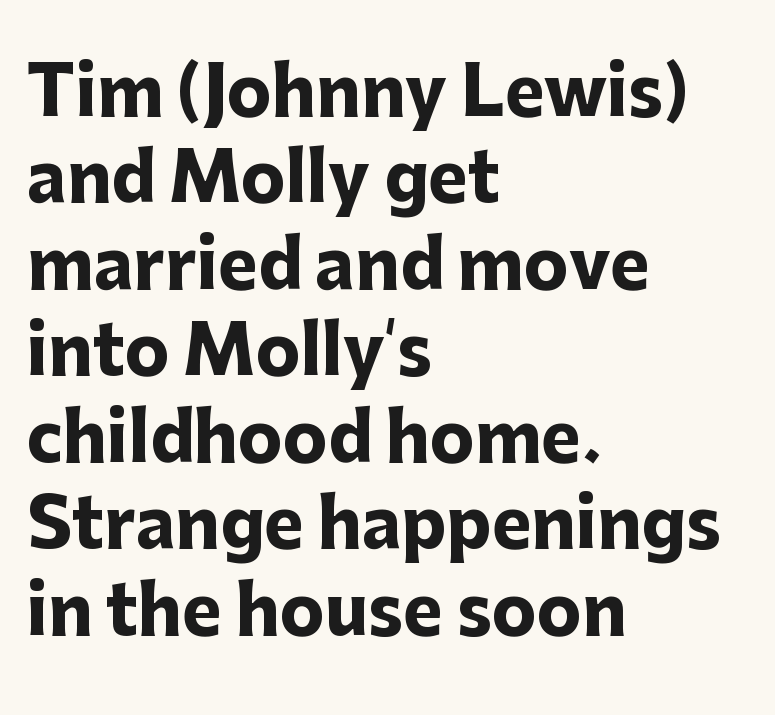
The image shows 67 px heavy sans-serif type, upright; set left-aligned, normal line spacing (1.29x), normal letter spacing, not underlined; low stroke contrast and a medium x-height.
